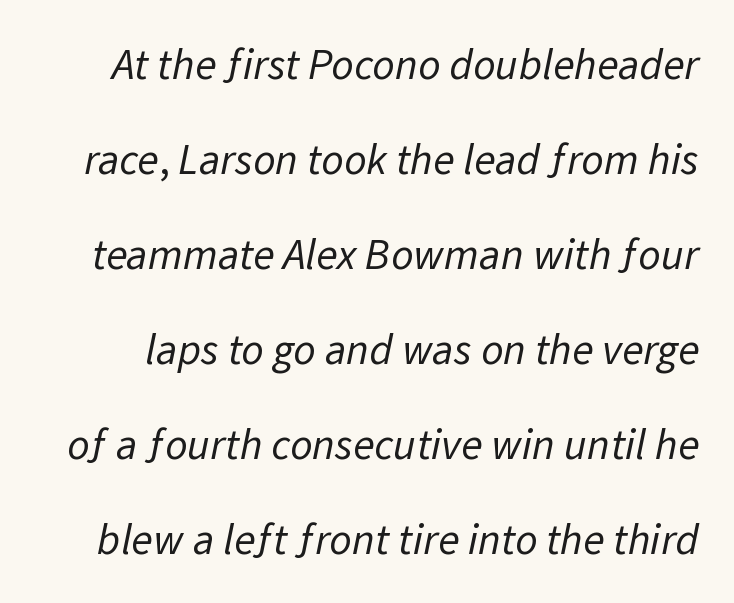
{"serif": "no", "bold": "no", "weight": "regular", "width": "normal", "stroke_contrast": "low", "x_height": "medium", "monospaced": "no", "underline": "no", "line_spacing": "loose", "line_spacing_ratio": 2.16, "letter_spacing": "normal", "letter_spacing_em": 0.0, "glyph_px": 44}
